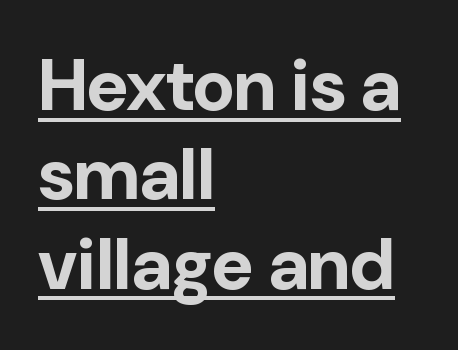
The image shows 72 px bold sans-serif type, upright; set left-aligned, line spacing 1.24x, normal letter spacing, underlined; low stroke contrast and a medium x-height.
